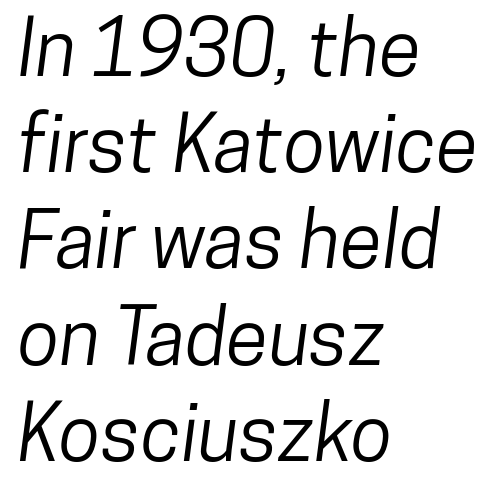
Q: Is the typeface a serif or a sans-serif typeface? A: Sans-serif.
Q: Is the text underlined? A: No.
Q: How is the paragraph aligned? A: Left-aligned.
Q: Is the spacing between letters normal or unusually wide? A: Normal.
Q: Is the spacing between lines tight, normal or loose? A: Normal.
Q: Width (condensed, normal, or wide)? A: Condensed.
Q: Stroke contrast? A: Low.
Q: x-height? A: Medium.
Q: Monospaced? A: No.
